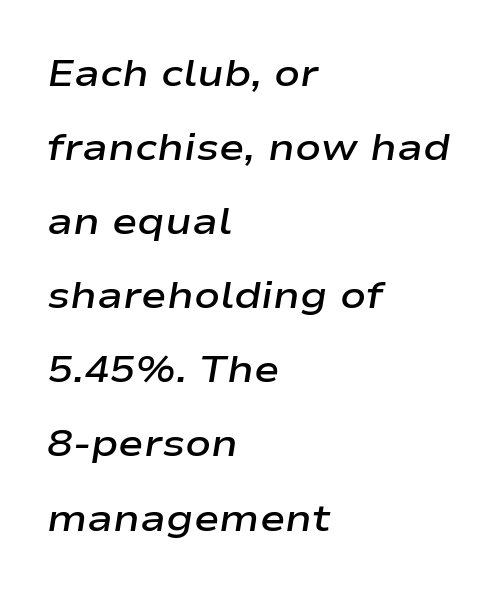
Q: Is the text bold? A: Semi-bold.
Q: Is the text italic (slanted)? A: Yes, it leans right by about 9 degrees.
Q: Is the text underlined? A: No.
Q: How is the paragraph aligned? A: Left-aligned.
Q: Is the spacing between letters normal or unusually wide? A: Normal.
Q: Is the spacing between lines tight, normal or loose? A: Loose.
Q: Width (condensed, normal, or wide)? A: Wide.
Q: Stroke contrast? A: Low.
Q: x-height? A: Medium.
Q: Monospaced? A: No.
